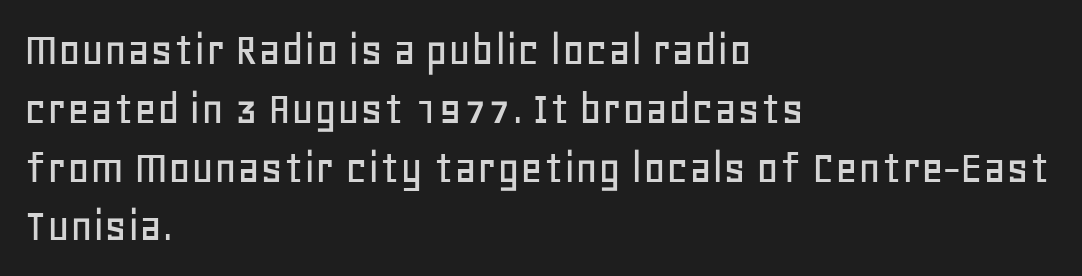
Characters remain perfectly vertical along every line. The rag falls on the right side of this text block. How are the letters spaced? Ordinarily, with no added tracking. Spacing verdict: proportional, widths tailored to each character. Has an underline been added? It has not. A sans-serif font was chosen for this passage.
